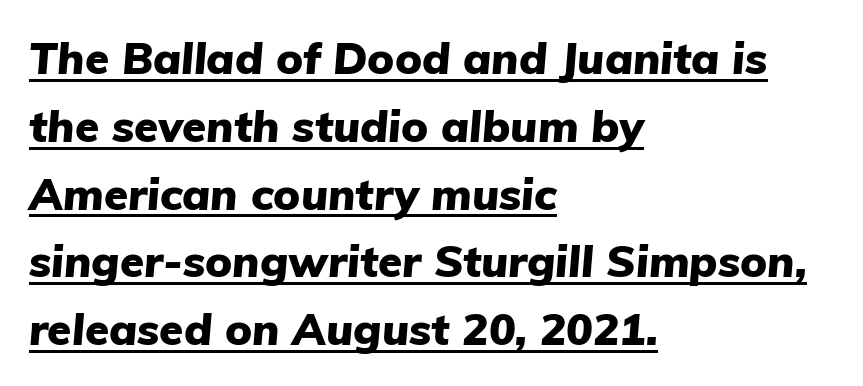
{"italic": "yes", "lean": "right", "slant_degrees": 5, "bold": "yes", "weight": "heavy", "width": "normal", "stroke_contrast": "low", "x_height": "medium", "monospaced": "no", "underline": "yes", "align": "left", "line_spacing": "normal", "line_spacing_ratio": 1.54, "letter_spacing": "normal", "letter_spacing_em": 0.0, "glyph_px": 44}
